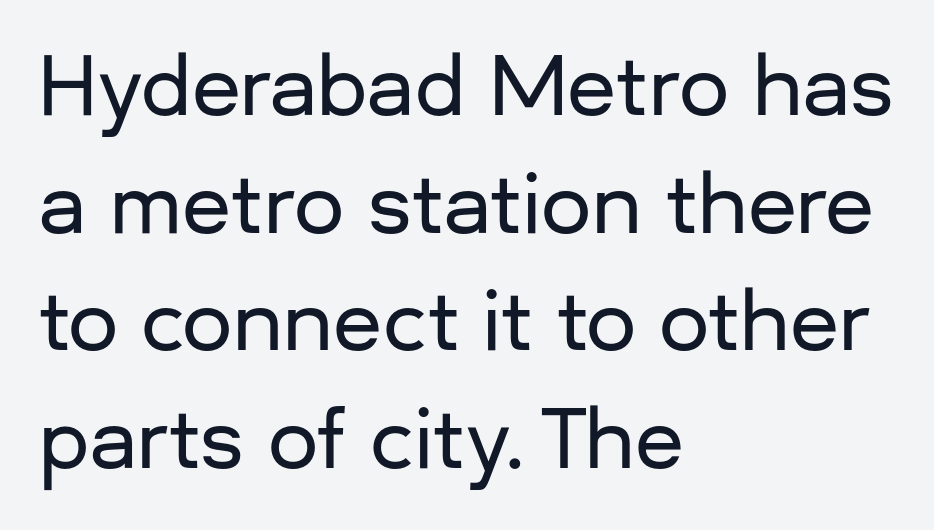
{"serif": "no", "italic": "no", "width": "normal", "stroke_contrast": "low", "x_height": "medium", "monospaced": "no", "underline": "no", "align": "left", "line_spacing": "normal", "line_spacing_ratio": 1.47, "letter_spacing": "normal", "letter_spacing_em": 0.0, "glyph_px": 80}
